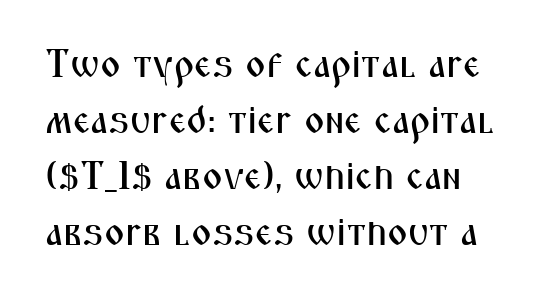
Q: Is the text italic (slanted)? A: No, it is upright.
Q: Is the typeface a serif or a sans-serif typeface? A: Sans-serif.
Q: Is the text underlined? A: No.
Q: Is the spacing between letters normal or unusually wide? A: Normal.
Q: Is the spacing between lines tight, normal or loose? A: Normal.
Q: Width (condensed, normal, or wide)? A: Condensed.
Q: Stroke contrast? A: Medium.
Q: x-height? A: Medium.
Q: Monospaced? A: No.
